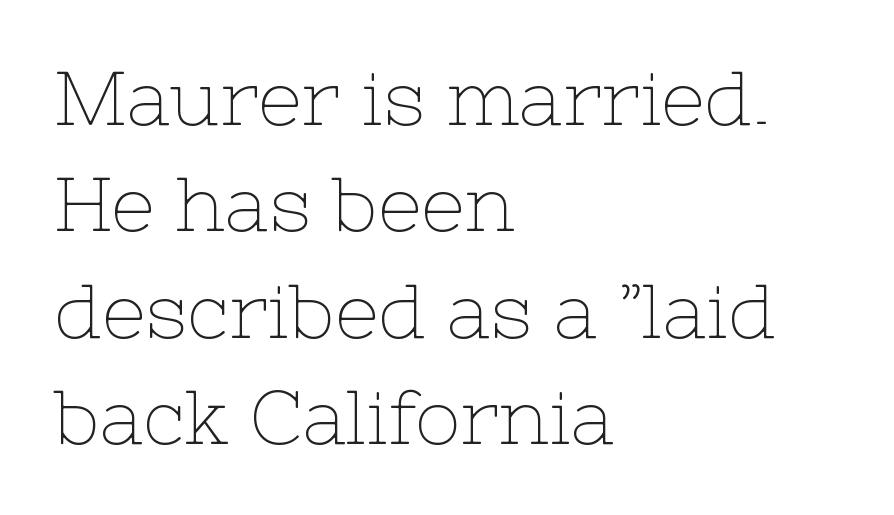
On a weight scale, this lands at 450 or below. This is the regular roman posture of the typeface. Honestly, the row spacing looks completely unremarkable. Check under the words: just untouched page. The rendering shows small feet on the letterforms — a serif design. Think of a printed novel: that variable character pitch is what you see here.
